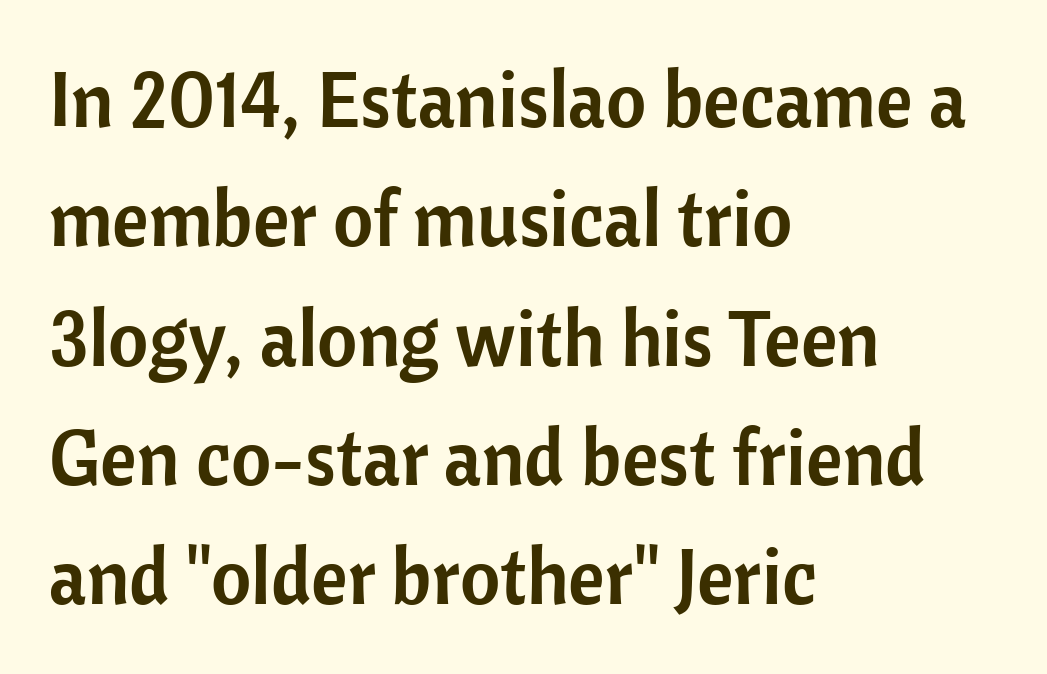
{"serif": "no", "italic": "no", "width": "normal", "stroke_contrast": "low", "x_height": "medium", "monospaced": "no", "underline": "no", "align": "left", "line_spacing": "normal", "line_spacing_ratio": 1.53, "letter_spacing": "normal", "letter_spacing_em": 0.0, "glyph_px": 78}
